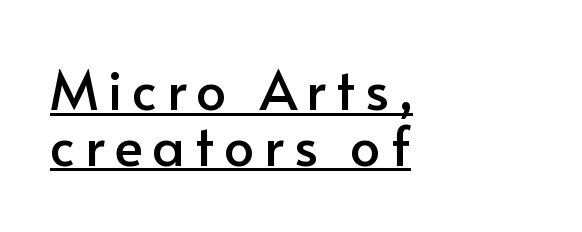
Q: Is the text italic (slanted)? A: No, it is upright.
Q: Is the typeface a serif or a sans-serif typeface? A: Sans-serif.
Q: Is the text underlined? A: Yes.
Q: How is the paragraph aligned? A: Left-aligned.
Q: Is the spacing between lines tight, normal or loose? A: Tight.
Q: Width (condensed, normal, or wide)? A: Normal.
Q: Stroke contrast? A: Low.
Q: x-height? A: Small.
Q: Monospaced? A: No.
